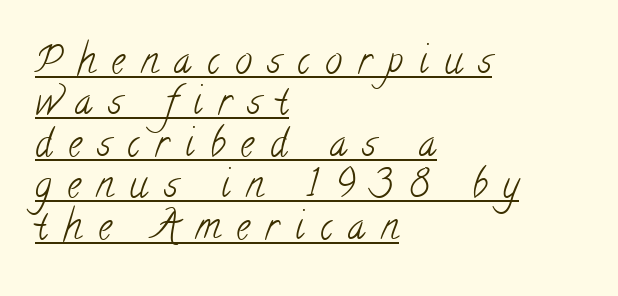
These glyphs show unthickened strokes, regular width or finer. Substantial extra tracking has been applied to these lines. This sample is left-justified, so line endings fall wherever the words run out. Caption: lettering with a line underneath. Very little white space separates one row of letters from the next.
